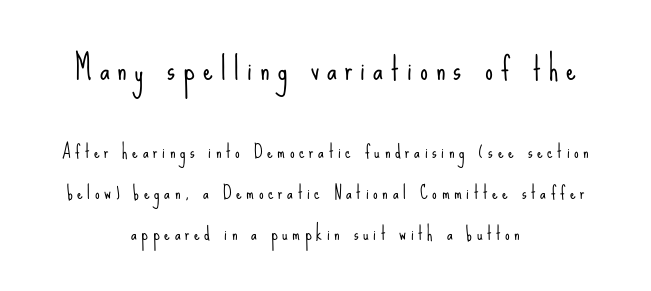
Q: Is the text bold? A: No.
Q: Is the text italic (slanted)? A: No, it is upright.
Q: Is the typeface a serif or a sans-serif typeface? A: Sans-serif.
Q: Is the text underlined? A: No.
Q: How is the paragraph aligned? A: Centered.
Q: Is the spacing between letters normal or unusually wide? A: Unusually wide.
Q: Is the spacing between lines tight, normal or loose? A: Loose.
Q: Which block of text is set in a larger size, the first (top) or the second (bottom)? A: The first (top) one.
Q: Width (condensed, normal, or wide)? A: Condensed.
Q: Stroke contrast? A: Low.
Q: x-height? A: Small.
Q: Monospaced? A: No.
